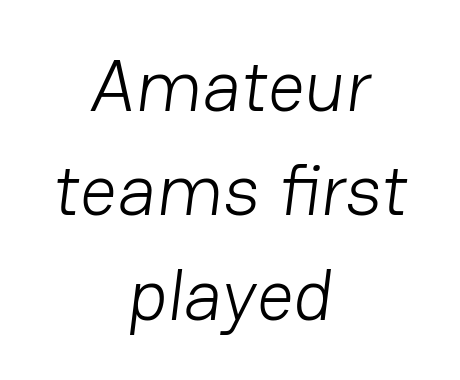
{"serif": "no", "bold": "no", "weight": "light", "width": "normal", "stroke_contrast": "low", "x_height": "medium", "monospaced": "no", "underline": "no", "align": "center", "line_spacing": "normal", "line_spacing_ratio": 1.43, "letter_spacing": "normal", "letter_spacing_em": 0.0, "glyph_px": 73}
